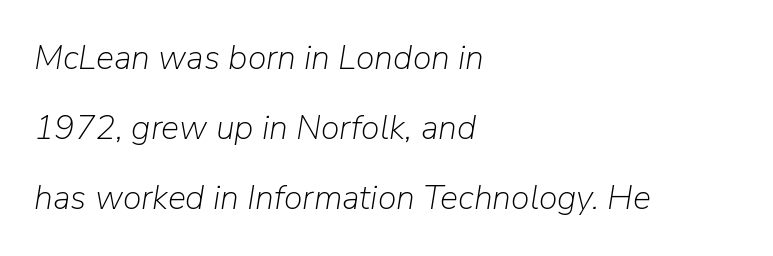
Underlining? Definitely not there. Stem width sits at or under what a default text font uses. In CSS terms this would be text-align: left. Note the varied advance widths — an 'i' is clearly narrower than an 'm'. No extra tracking has been applied to these lines. In terms of posture, this sample is oblique.
